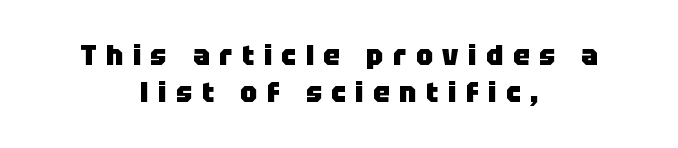
The image shows 28 px heavy sans-serif type, upright; set centered, normal line spacing (1.32x), unusually wide letter spacing (+0.34 em), not underlined; low stroke contrast and a large x-height.
